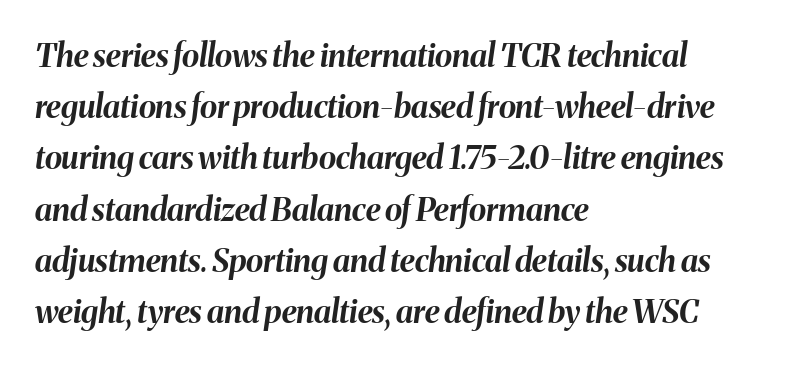
The image shows 32 px bold type, italic (leaning right); set left-aligned, normal line spacing (1.6x), normal letter spacing, not underlined; medium stroke contrast and a medium x-height.
